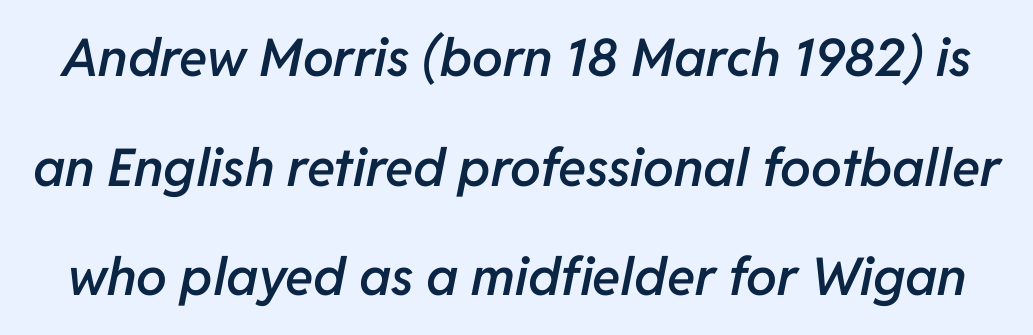
The text carries the slant typical of an italic or oblique font. The space between consecutive lines is lavish. Caption: semibold face, moderately heavy strokes. Here the glyphs are tracked normally, forming tight word shapes. Beneath every word, the page is bare. These lines are rendered in a variable-pitch font.
